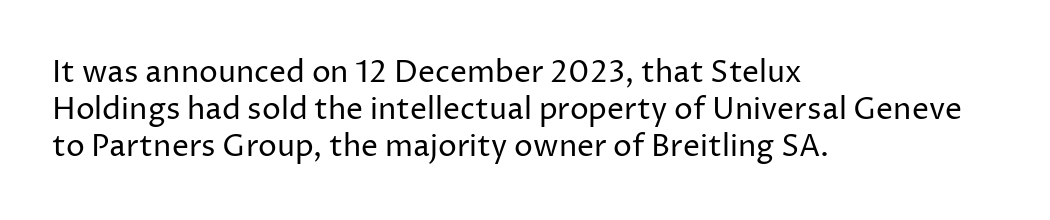
Q: Is the text bold? A: No.
Q: Is the text italic (slanted)? A: No, it is upright.
Q: Is the typeface a serif or a sans-serif typeface? A: Sans-serif.
Q: Is the text underlined? A: No.
Q: How is the paragraph aligned? A: Left-aligned.
Q: Is the spacing between letters normal or unusually wide? A: Normal.
Q: Width (condensed, normal, or wide)? A: Normal.
Q: Stroke contrast? A: Low.
Q: x-height? A: Medium.
Q: Monospaced? A: No.
